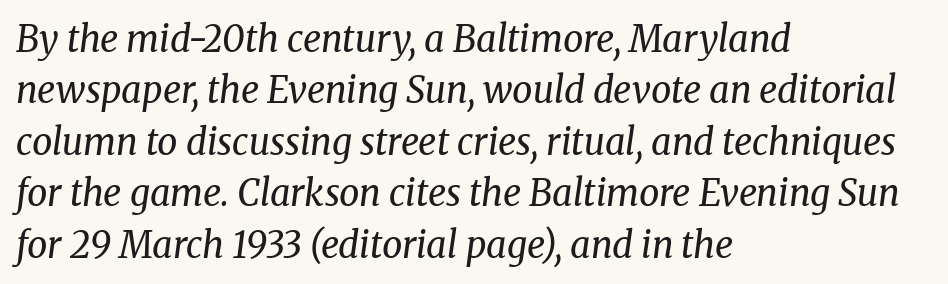
Q: Is the text bold? A: No.
Q: Is the text italic (slanted)? A: Yes, it leans right by about 8 degrees.
Q: Is the typeface a serif or a sans-serif typeface? A: Serif.
Q: Is the text underlined? A: No.
Q: How is the paragraph aligned? A: Left-aligned.
Q: Is the spacing between letters normal or unusually wide? A: Normal.
Q: Is the spacing between lines tight, normal or loose? A: Normal.
Q: Width (condensed, normal, or wide)? A: Normal.
Q: Stroke contrast? A: Medium.
Q: x-height? A: Medium.
Q: Monospaced? A: No.
